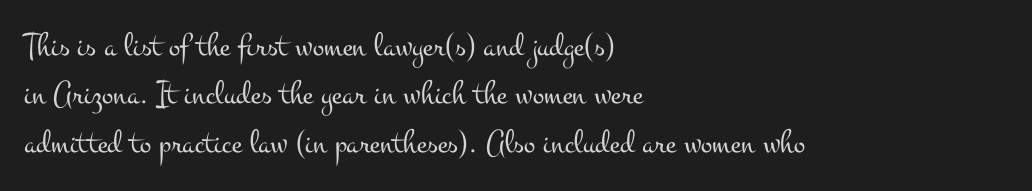
The image shows 34 px light, wide serif type; set left-aligned, normal line spacing (1.42x), normal letter spacing, not underlined; medium stroke contrast and a small x-height.
